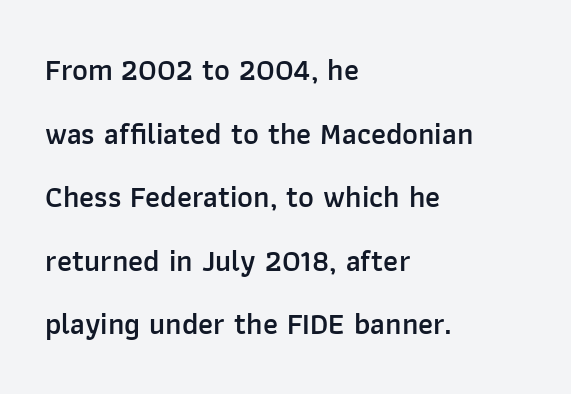
{"serif": "no", "italic": "no", "bold": "semi", "weight": "semibold", "width": "normal", "stroke_contrast": "low", "x_height": "medium", "monospaced": "no", "underline": "no", "align": "left", "line_spacing": "loose", "line_spacing_ratio": 2.12, "letter_spacing": "normal", "letter_spacing_em": 0.0, "glyph_px": 30}
